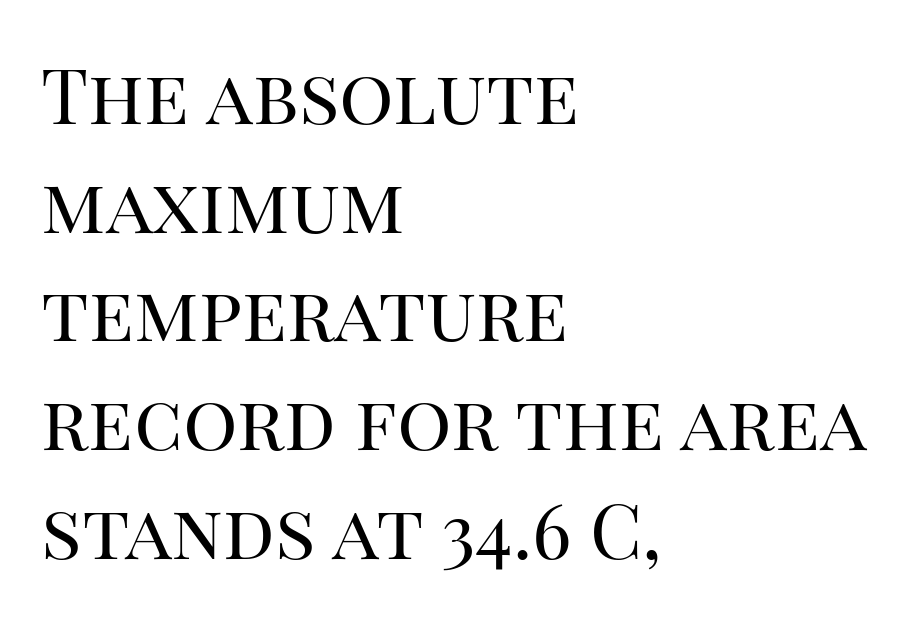
{"serif": "yes", "italic": "no", "bold": "no", "weight": "regular", "width": "normal", "stroke_contrast": "high", "x_height": "large", "monospaced": "no", "underline": "no", "align": "left", "line_spacing": "normal", "line_spacing_ratio": 1.43, "letter_spacing": "normal", "letter_spacing_em": 0.0, "glyph_px": 76}
